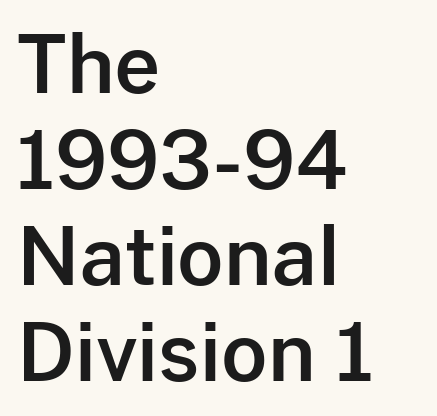
Q: Is the text italic (slanted)? A: No, it is upright.
Q: Is the typeface a serif or a sans-serif typeface? A: Sans-serif.
Q: Is the text underlined? A: No.
Q: How is the paragraph aligned? A: Left-aligned.
Q: Is the spacing between letters normal or unusually wide? A: Normal.
Q: Width (condensed, normal, or wide)? A: Normal.
Q: Stroke contrast? A: Low.
Q: x-height? A: Medium.
Q: Monospaced? A: No.
